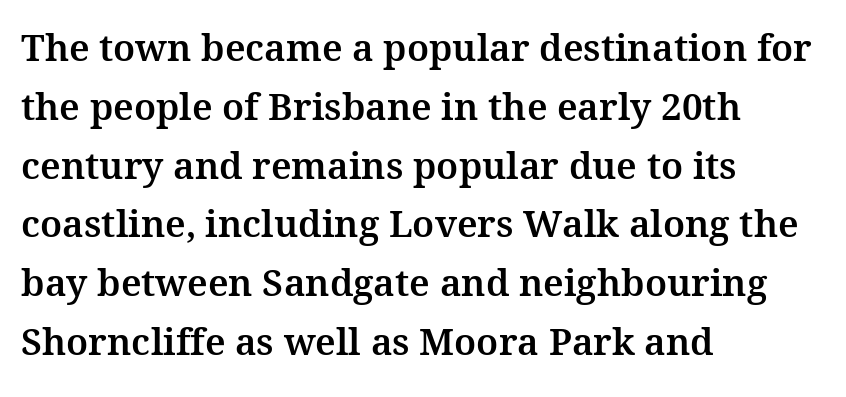
Compared with typical body copy, the letter spacing here is the same. The axis of the letterforms is exactly vertical. The rendering uses a moderate line-height, typical for paragraphs. The words here are not underlined. Letterform terminals end in serifs throughout the passage. Reading down the block, your eye returns to a fixed left position each line.
